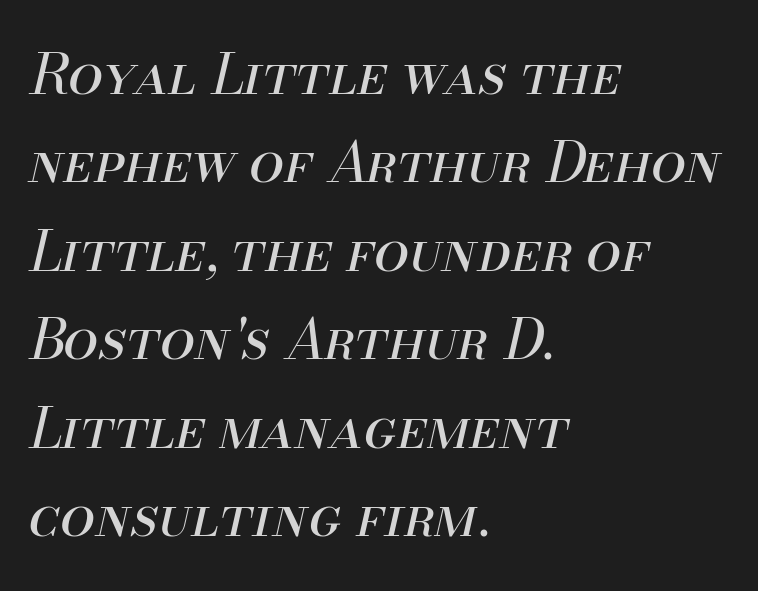
The lettering tilts uniformly, giving the passage an italic look. Looks like regular typesetting: each glyph gets only the width it needs. The zone under the glyphs is completely vacant. Compared with typical paragraphs, the rows here are spaced about the same. The font is comparable to plain body text, perhaps lighter.
